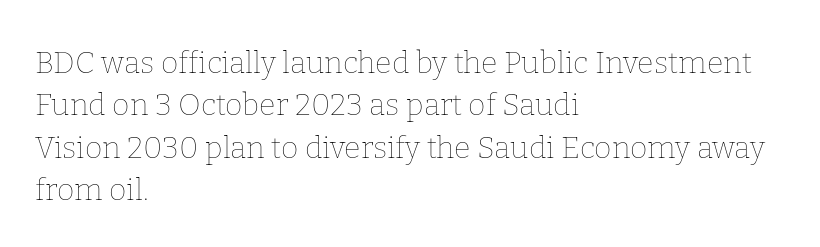
The image shows 30 px thin type, upright; set left-aligned, normal line spacing (1.41x), normal letter spacing, not underlined; low stroke contrast and a medium x-height.
